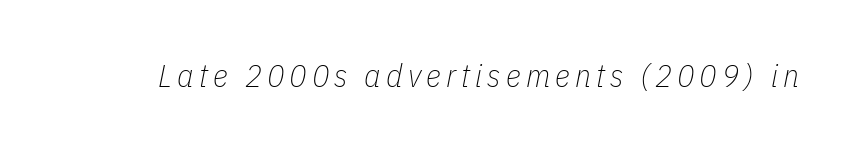
Looks like regular typesetting: each glyph gets only the width it needs. Descenders are the only things crossing below the line. Would a proofreader flag this as italicized? Yes. Compared with a typical body face, this is equally light or lighter still.
